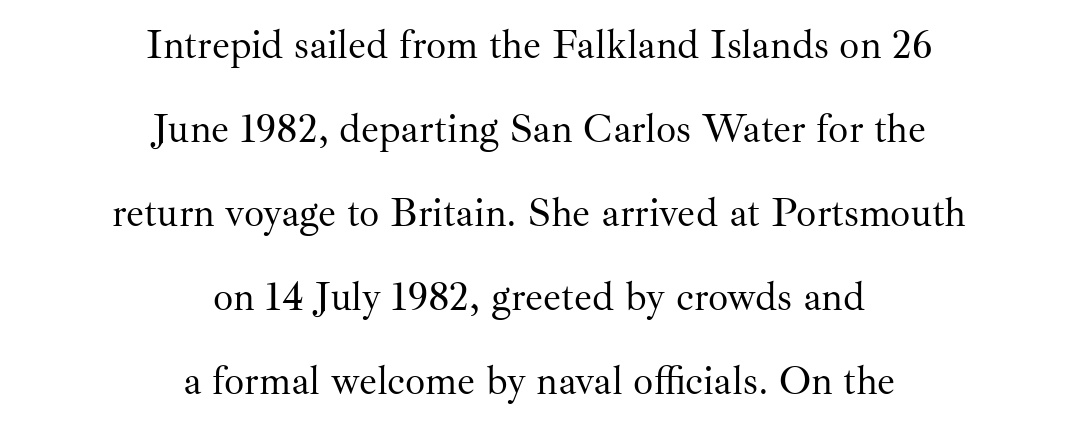
Q: Is the text bold? A: No.
Q: Is the text italic (slanted)? A: No, it is upright.
Q: Is the typeface a serif or a sans-serif typeface? A: Serif.
Q: Is the text underlined? A: No.
Q: How is the paragraph aligned? A: Centered.
Q: Is the spacing between letters normal or unusually wide? A: Normal.
Q: Is the spacing between lines tight, normal or loose? A: Loose.
Q: Width (condensed, normal, or wide)? A: Normal.
Q: Stroke contrast? A: Medium.
Q: x-height? A: Small.
Q: Monospaced? A: No.
